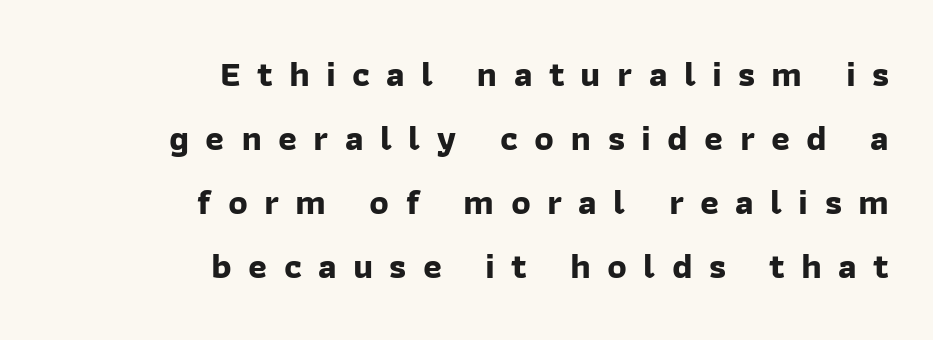
Q: Is the text bold? A: Yes.
Q: Is the typeface a serif or a sans-serif typeface? A: Sans-serif.
Q: Is the text underlined? A: No.
Q: How is the paragraph aligned? A: Right-aligned.
Q: Is the spacing between letters normal or unusually wide? A: Unusually wide.
Q: Width (condensed, normal, or wide)? A: Normal.
Q: Stroke contrast? A: Low.
Q: x-height? A: Medium.
Q: Monospaced? A: No.
